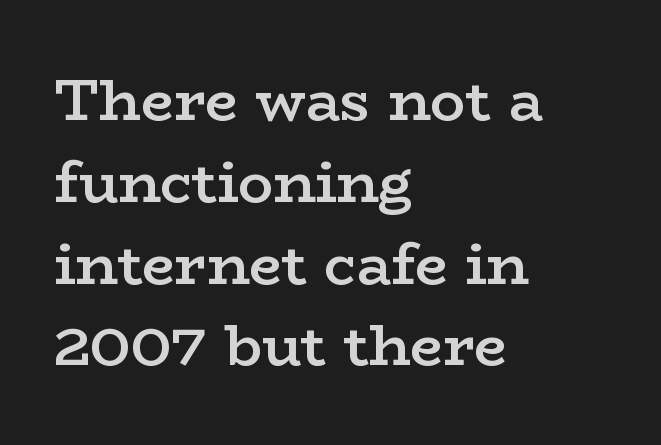
{"serif": "yes", "italic": "no", "bold": "semi", "weight": "semibold", "width": "wide", "stroke_contrast": "low", "x_height": "medium", "monospaced": "no", "underline": "no", "align": "left", "line_spacing": "normal", "line_spacing_ratio": 1.41, "letter_spacing": "normal", "letter_spacing_em": 0.0, "glyph_px": 58}
